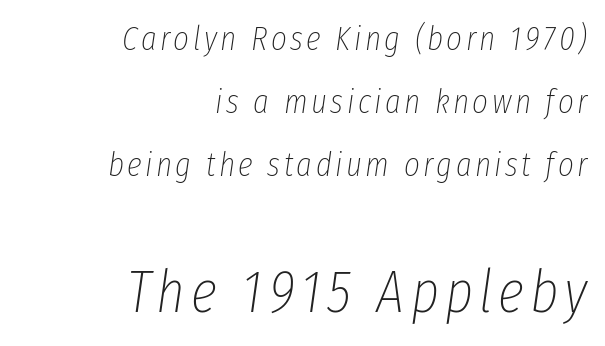
Think of a printed novel: that variable character pitch is what you see here. The letterforms sit at book weight or below. The block sitting lower on the canvas is the one with enlarged characters. This is oblique type, the kind used for emphasis or titles.
